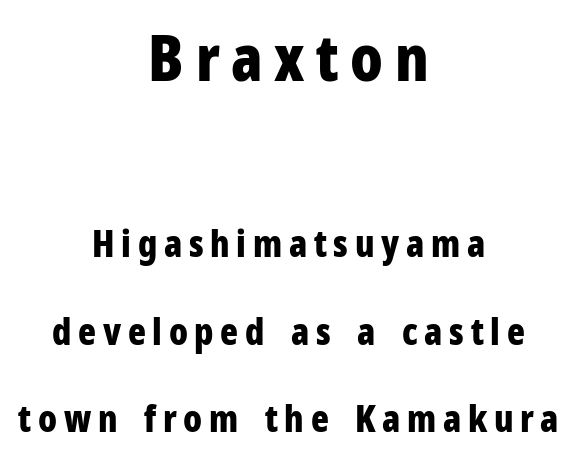
Q: Is the text bold? A: Yes.
Q: Is the text italic (slanted)? A: No, it is upright.
Q: Is the typeface a serif or a sans-serif typeface? A: Sans-serif.
Q: Is the text underlined? A: No.
Q: How is the paragraph aligned? A: Centered.
Q: Is the spacing between lines tight, normal or loose? A: Loose.
Q: Which block of text is set in a larger size, the first (top) or the second (bottom)? A: The first (top) one.
Q: Width (condensed, normal, or wide)? A: Condensed.
Q: Stroke contrast? A: Low.
Q: x-height? A: Medium.
Q: Monospaced? A: No.
